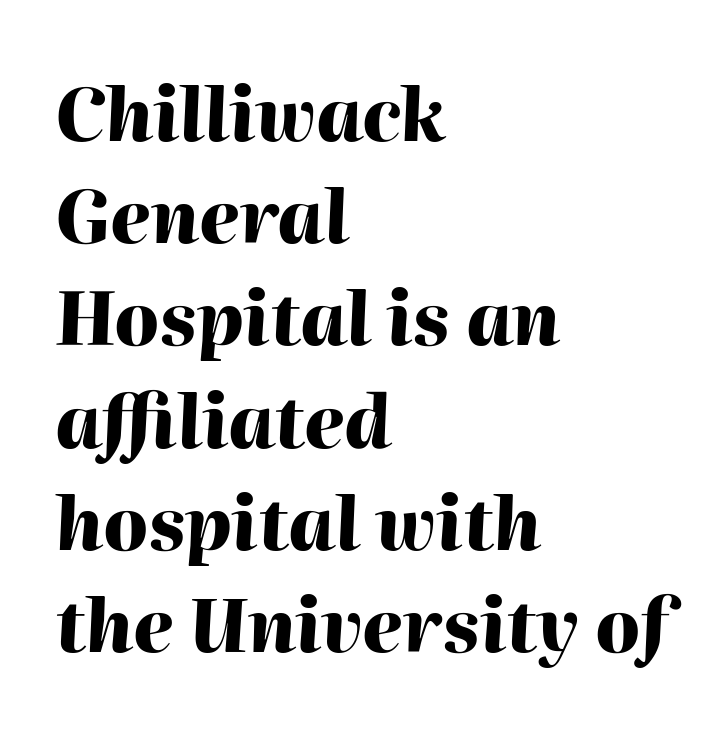
{"italic": "yes", "lean": "right", "slant_degrees": 2, "bold": "yes", "weight": "heavy", "width": "normal", "stroke_contrast": "high", "x_height": "medium", "monospaced": "no", "underline": "no", "align": "left", "line_spacing": "normal", "line_spacing_ratio": 1.4, "letter_spacing": "normal", "letter_spacing_em": 0.0, "glyph_px": 73}
